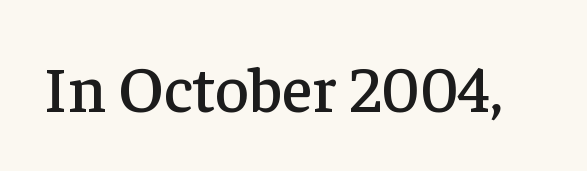
Type without underlining. In terms of letterspacing, this is plain default setting. Is this a sans? No — the strokes have serifs. These lines are rendered in a variable-pitch font.
